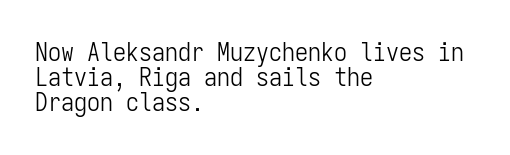
The image shows 26 px text type, upright; set left-aligned, tight line spacing (0.97x), normal letter spacing, not underlined.
